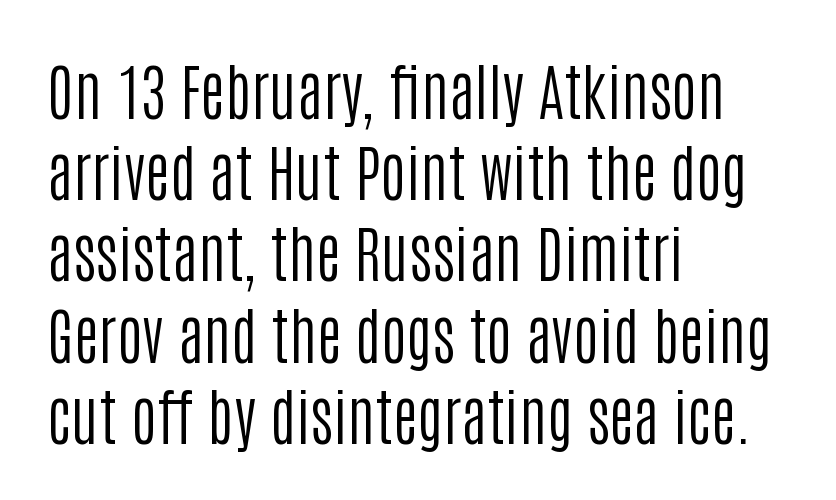
Q: Is the text bold? A: No.
Q: Is the text italic (slanted)? A: No, it is upright.
Q: Is the typeface a serif or a sans-serif typeface? A: Sans-serif.
Q: Is the text underlined? A: No.
Q: How is the paragraph aligned? A: Left-aligned.
Q: Is the spacing between letters normal or unusually wide? A: Normal.
Q: Is the spacing between lines tight, normal or loose? A: Normal.
Q: Width (condensed, normal, or wide)? A: Condensed.
Q: Stroke contrast? A: Low.
Q: x-height? A: Large.
Q: Monospaced? A: No.
